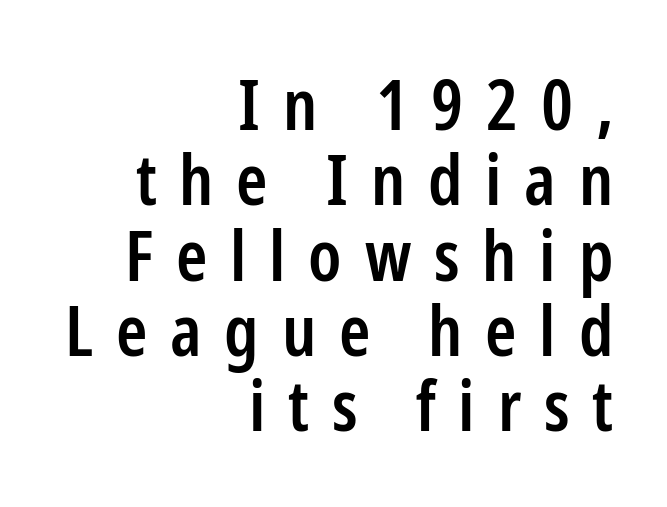
Do the characters align in a grid? No, the font is proportional. Tracking value appears strongly positive — letters spread wide. Tall strokes in this sample are plumb rather than angled. Its strokes are somewhat broadened, the hallmark of semibold type.
